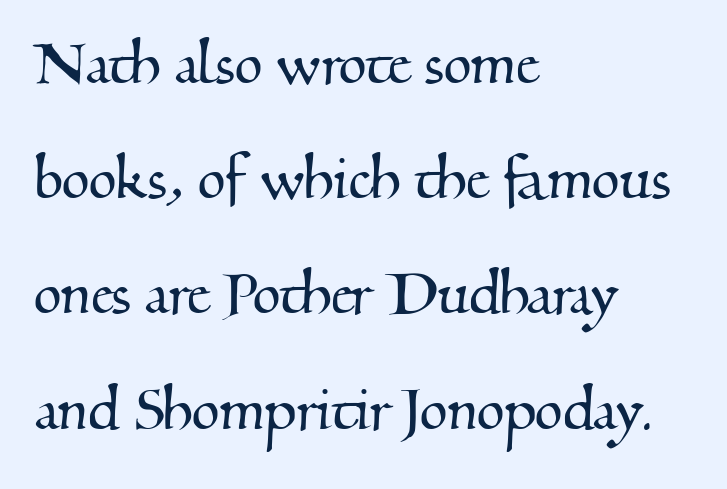
Has an underline been added? It has not. Serifs: yes, visible at the terminals of the letterforms. Baseline-to-baseline distance is the conventional proportion of letter height. The passage is arranged the way most books set body copy — flush left. Look at the tracking — it's just the regular setting, nothing added.
